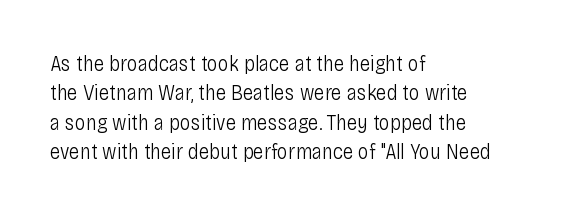
{"italic": "no", "bold": "no", "underline": "no", "align": "left", "line_spacing": "normal", "line_spacing_ratio": 1.34, "letter_spacing": "normal", "letter_spacing_em": 0.0, "glyph_px": 22}
